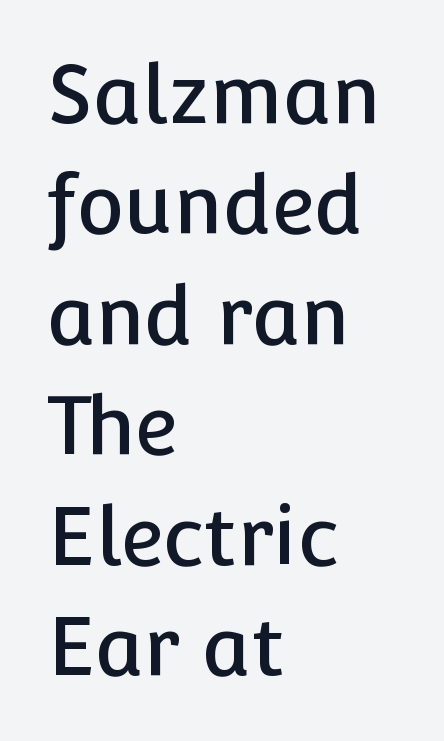
The image shows 80 px sans-serif type, upright; set left-aligned, normal line spacing (1.38x), normal letter spacing, not underlined; low stroke contrast and a medium x-height.
